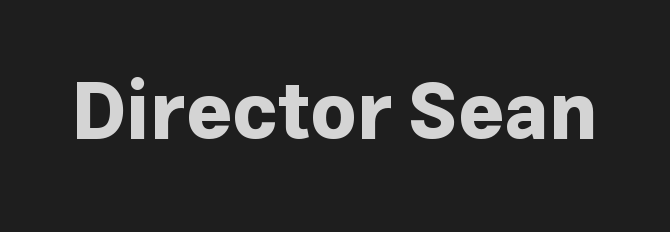
The image shows 79 px bold sans-serif type, upright; set normal letter spacing, not underlined; low stroke contrast and a medium x-height.
